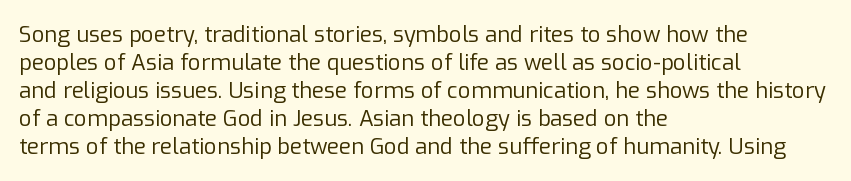
Q: Is the text bold? A: No.
Q: Is the text italic (slanted)? A: No, it is upright.
Q: Is the text underlined? A: No.
Q: How is the paragraph aligned? A: Left-aligned.
Q: Is the spacing between letters normal or unusually wide? A: Normal.
Q: Is the spacing between lines tight, normal or loose? A: Normal.
